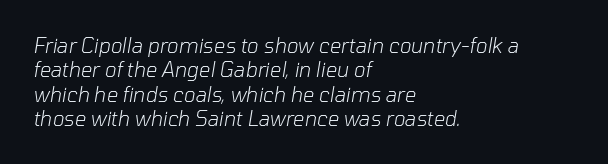
Q: Is the text bold? A: No.
Q: Is the text italic (slanted)? A: Yes, it leans right by about 10 degrees.
Q: Is the text underlined? A: No.
Q: How is the paragraph aligned? A: Left-aligned.
Q: Is the spacing between letters normal or unusually wide? A: Normal.
